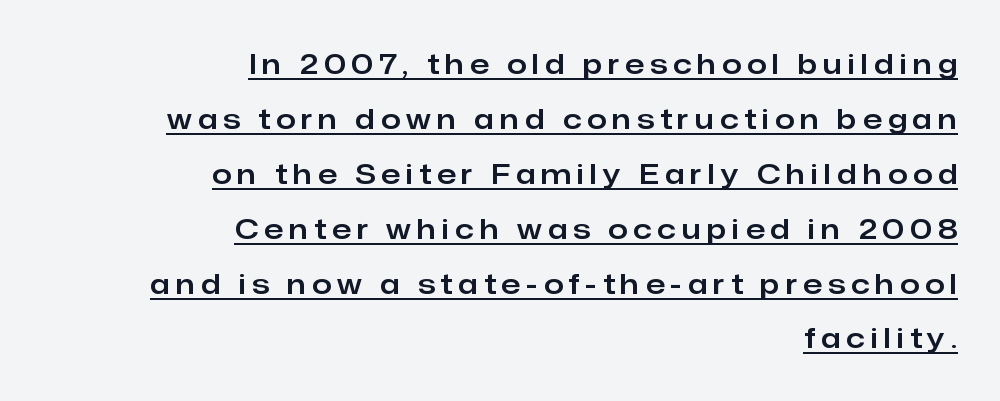
Q: Is the text italic (slanted)? A: No, it is upright.
Q: Is the typeface a serif or a sans-serif typeface? A: Sans-serif.
Q: Is the text underlined? A: Yes.
Q: How is the paragraph aligned? A: Right-aligned.
Q: Is the spacing between letters normal or unusually wide? A: Unusually wide.
Q: Is the spacing between lines tight, normal or loose? A: Loose.
Q: Width (condensed, normal, or wide)? A: Normal.
Q: Stroke contrast? A: Low.
Q: x-height? A: Medium.
Q: Monospaced? A: No.
